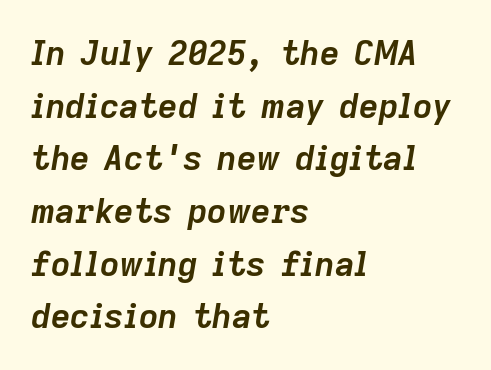
Q: Is the text bold? A: Yes.
Q: Is the text italic (slanted)? A: Yes, it leans right by about 9 degrees.
Q: Is the text underlined? A: No.
Q: How is the paragraph aligned? A: Left-aligned.
Q: Is the spacing between letters normal or unusually wide? A: Normal.
Q: Is the spacing between lines tight, normal or loose? A: Normal.
Q: Width (condensed, normal, or wide)? A: Normal.
Q: Stroke contrast? A: Low.
Q: x-height? A: Medium.
Q: Monospaced? A: No.
